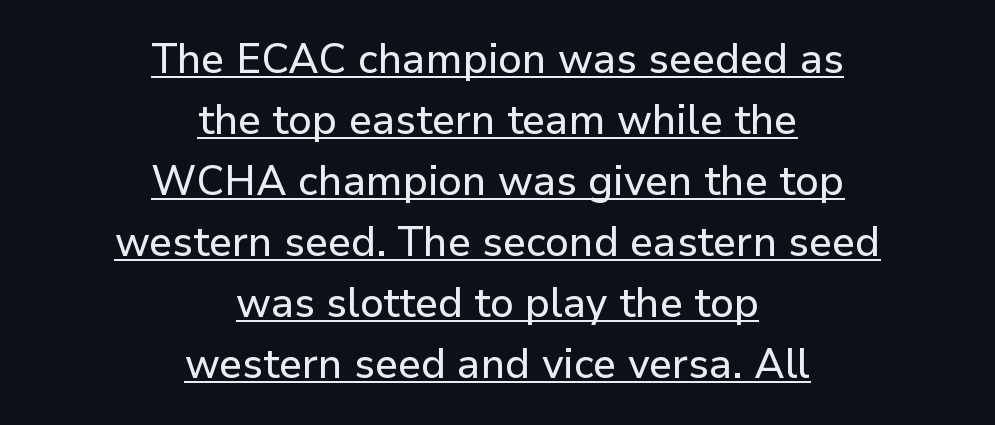
Here the glyphs are tracked normally, forming tight word shapes. The space between consecutive lines is moderate. Rendered with straight, roman letterforms. Horizontally, the lines are justified to the midpoint only. Letterform terminals end flat and unadorned throughout the passage.
